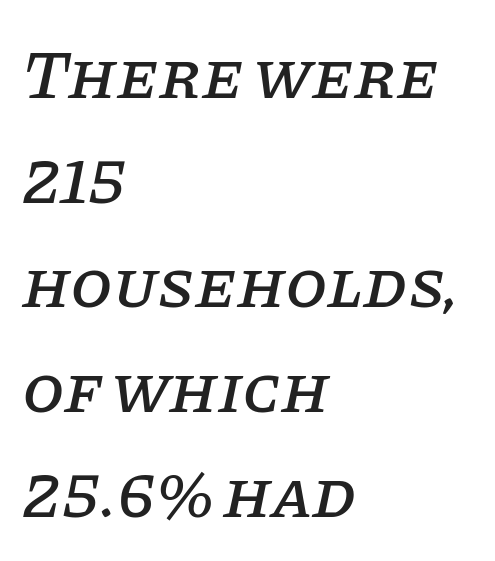
Q: Is the text italic (slanted)? A: Yes, it leans right by about 11 degrees.
Q: Is the typeface a serif or a sans-serif typeface? A: Serif.
Q: Is the text underlined? A: No.
Q: How is the paragraph aligned? A: Left-aligned.
Q: Is the spacing between letters normal or unusually wide? A: Normal.
Q: Is the spacing between lines tight, normal or loose? A: Normal.
Q: Width (condensed, normal, or wide)? A: Normal.
Q: Stroke contrast? A: Low.
Q: x-height? A: Large.
Q: Monospaced? A: No.
